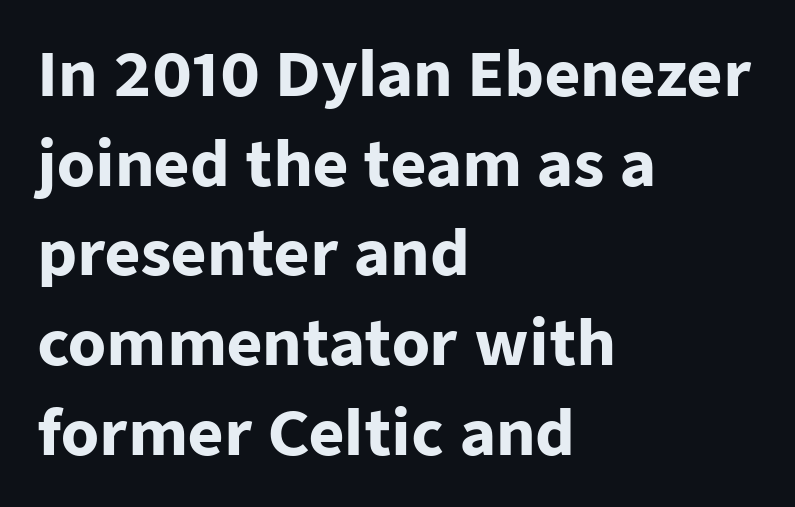
Q: Is the text bold? A: Yes.
Q: Is the text italic (slanted)? A: No, it is upright.
Q: Is the typeface a serif or a sans-serif typeface? A: Sans-serif.
Q: Is the text underlined? A: No.
Q: How is the paragraph aligned? A: Left-aligned.
Q: Is the spacing between letters normal or unusually wide? A: Normal.
Q: Is the spacing between lines tight, normal or loose? A: Normal.
Q: Width (condensed, normal, or wide)? A: Normal.
Q: Stroke contrast? A: Low.
Q: x-height? A: Medium.
Q: Monospaced? A: No.
